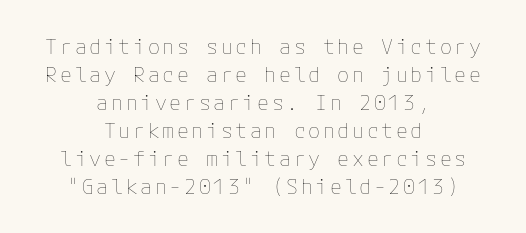
Q: Is the text bold? A: No.
Q: Is the text italic (slanted)? A: No, it is upright.
Q: Is the text underlined? A: No.
Q: How is the paragraph aligned? A: Centered.
Q: Is the spacing between lines tight, normal or loose? A: Normal.
